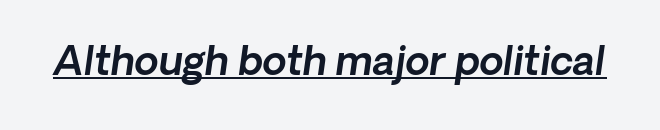
The image shows 39 px text type, italic (leaning right); set normal letter spacing, underlined; a medium x-height.
